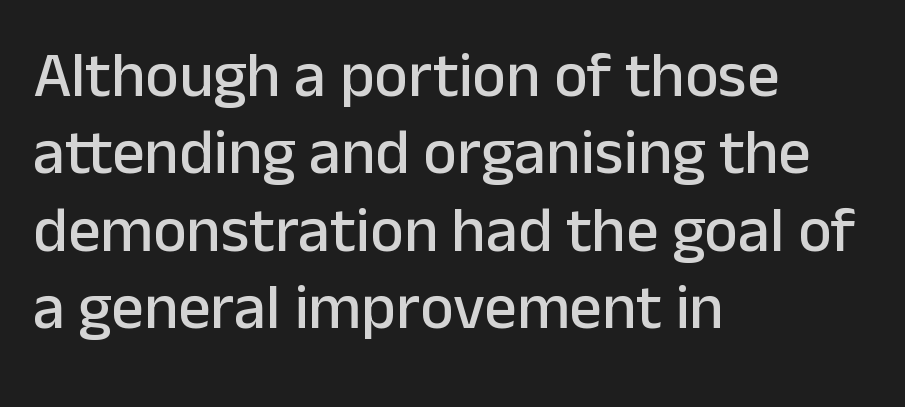
Grotesque or geometric, the face here clearly has no serifs. Line beginnings align vertically; line endings do not. The specimen reads as upright at a glance. The horizontal fit of the characters is conventional and even. Varying glyph widths throughout — classic text-font behaviour.
